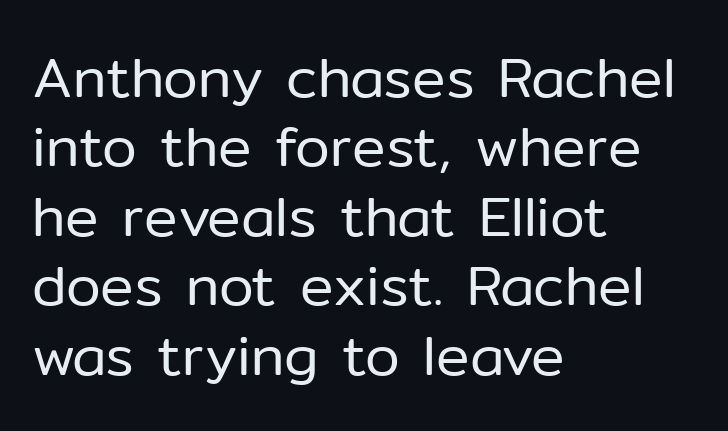
The image shows 56 px regular-weight sans-serif type, upright; set left-aligned, line spacing 1.24x, normal letter spacing, not underlined; low stroke contrast and a medium x-height.
